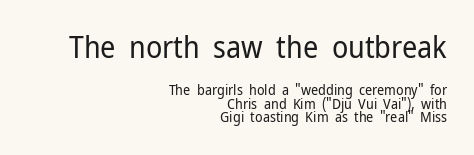
{"serif": "no", "italic": "no", "bold": "no", "weight": "regular", "width": "normal", "stroke_contrast": "low", "x_height": "medium", "monospaced": "no", "underline": "no", "align": "right", "line_spacing": "tight", "line_spacing_ratio": 0.97, "letter_spacing": "normal", "letter_spacing_em": 0.0, "larger_block": "first", "size_ratio": 2.14, "glyph_px": 30}
